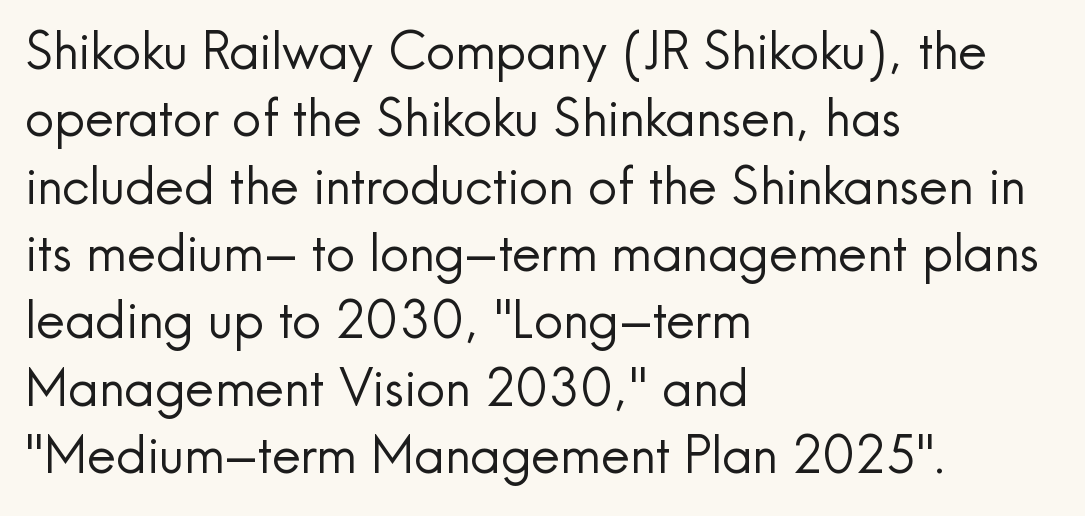
Q: Is the text bold? A: No.
Q: Is the text italic (slanted)? A: No, it is upright.
Q: Is the typeface a serif or a sans-serif typeface? A: Sans-serif.
Q: Is the text underlined? A: No.
Q: How is the paragraph aligned? A: Left-aligned.
Q: Is the spacing between letters normal or unusually wide? A: Normal.
Q: Is the spacing between lines tight, normal or loose? A: Normal.
Q: Width (condensed, normal, or wide)? A: Normal.
Q: x-height? A: Small.
Q: Monospaced? A: No.
